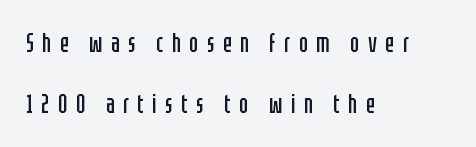
Check the space under the baseline: it is left empty. Does extra space separate the letters? Yes, quite a lot of it. Compared with a typical body face, this is equally light or lighter still. How would I describe the line gaps? Wide and relaxed.
